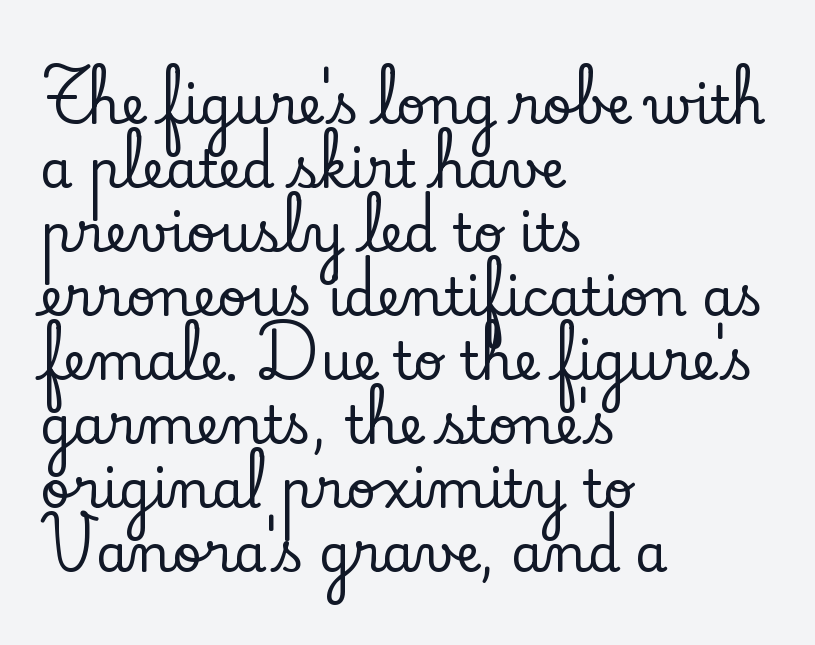
Beneath every word, the page is bare. Nothing unusual about the tracking: characters are spaced as the font intends. A typesetter would mark this as roman, not italic. Regarding serifs, this sample has them.
